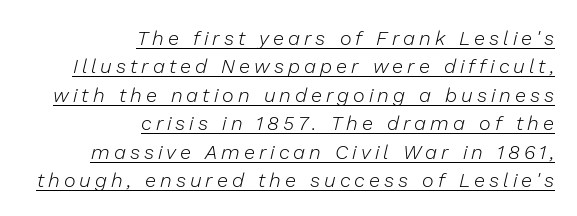
The image shows 20 px text type, italic (leaning right); set right-aligned, normal line spacing (1.42x), unusually wide letter spacing (+0.2 em), underlined.
